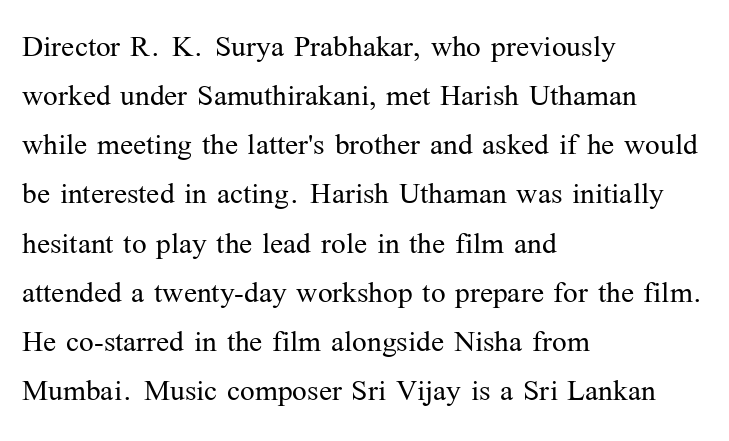
The image shows 39 px light serif type, upright; set left-aligned, normal line spacing (1.26x), normal letter spacing, not underlined; medium stroke contrast and a medium x-height.
